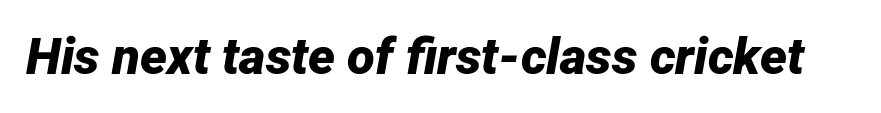
The image shows 51 px bold type, italic (leaning right); set normal letter spacing, not underlined; low stroke contrast and a medium x-height.
